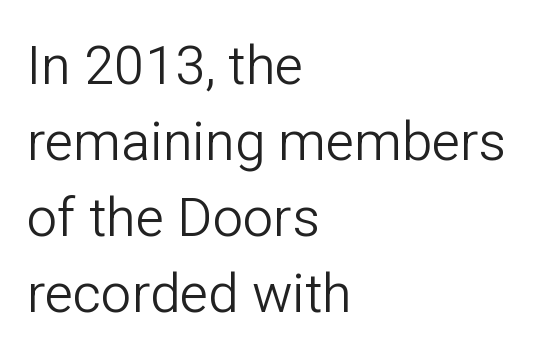
Q: Is the text bold? A: No.
Q: Is the text italic (slanted)? A: No, it is upright.
Q: Is the typeface a serif or a sans-serif typeface? A: Sans-serif.
Q: Is the text underlined? A: No.
Q: How is the paragraph aligned? A: Left-aligned.
Q: Is the spacing between letters normal or unusually wide? A: Normal.
Q: Is the spacing between lines tight, normal or loose? A: Normal.
Q: Width (condensed, normal, or wide)? A: Normal.
Q: Stroke contrast? A: Low.
Q: x-height? A: Medium.
Q: Monospaced? A: No.
